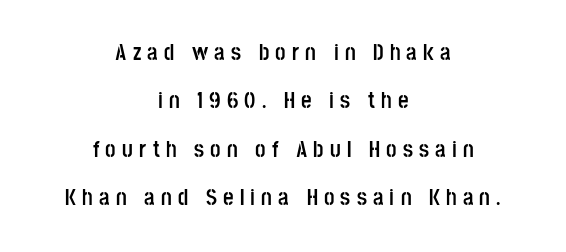
Q: Is the text bold? A: Yes.
Q: Is the text italic (slanted)? A: No, it is upright.
Q: Is the text underlined? A: No.
Q: How is the paragraph aligned? A: Centered.
Q: Is the spacing between letters normal or unusually wide? A: Unusually wide.
Q: Is the spacing between lines tight, normal or loose? A: Loose.
